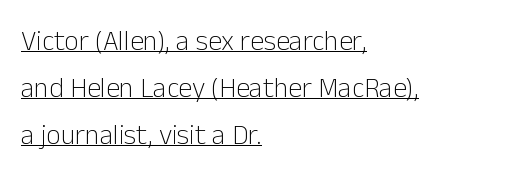
{"serif": "no", "italic": "no", "bold": "no", "weight": "light", "width": "normal", "stroke_contrast": "low", "x_height": "medium", "monospaced": "no", "underline": "yes", "align": "left", "line_spacing": "normal", "line_spacing_ratio": 1.68, "letter_spacing": "normal", "letter_spacing_em": 0.0, "glyph_px": 28}
